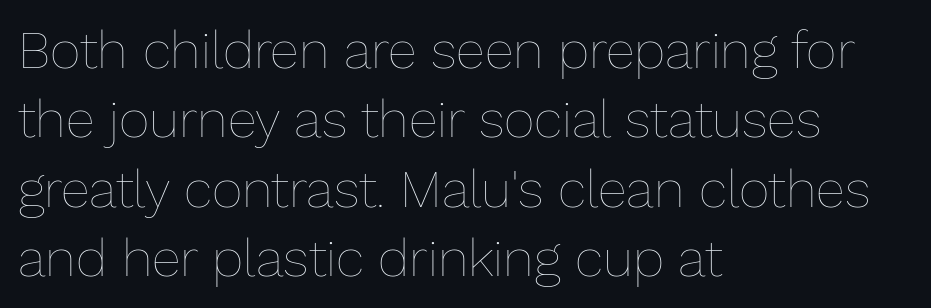
Underline: absent. The vertical gap from one line to the next is medium. A quiet, ordinary-to-light weight characterises the typeface. Here the glyphs are tracked normally, forming tight word shapes. Spacing verdict: proportional, widths tailored to each character. The rag falls on the right side of this text block.
